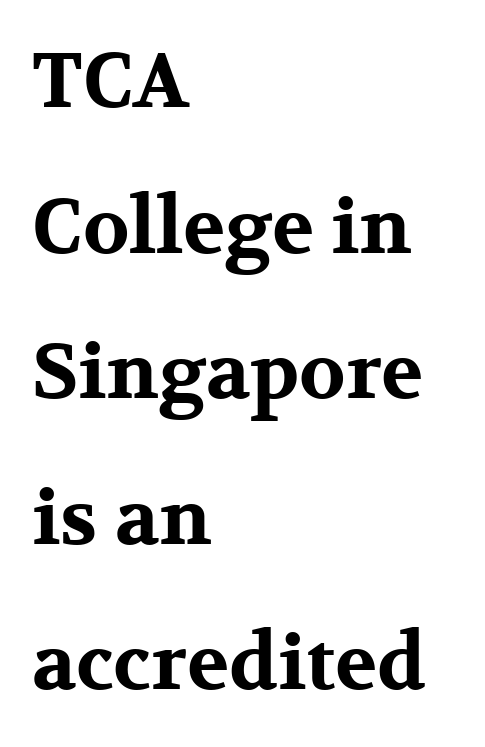
Q: Is the text bold? A: Yes.
Q: Is the text italic (slanted)? A: No, it is upright.
Q: Is the typeface a serif or a sans-serif typeface? A: Serif.
Q: Is the text underlined? A: No.
Q: How is the paragraph aligned? A: Left-aligned.
Q: Is the spacing between letters normal or unusually wide? A: Normal.
Q: Width (condensed, normal, or wide)? A: Wide.
Q: Stroke contrast? A: Medium.
Q: x-height? A: Medium.
Q: Monospaced? A: No.
